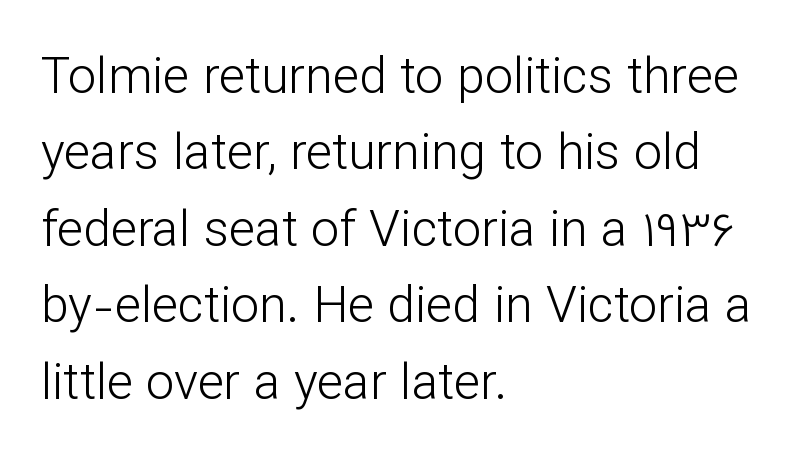
The image shows 50 px light sans-serif type, upright; set left-aligned, normal line spacing (1.53x), normal letter spacing, not underlined; low stroke contrast and a medium x-height.
